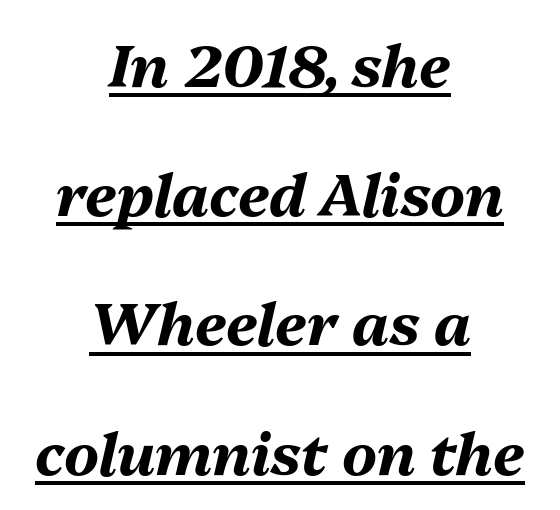
The image shows 59 px bold type, italic (leaning right); set centered, loose line spacing (2.19x), normal letter spacing, underlined; medium stroke contrast and a medium x-height.
